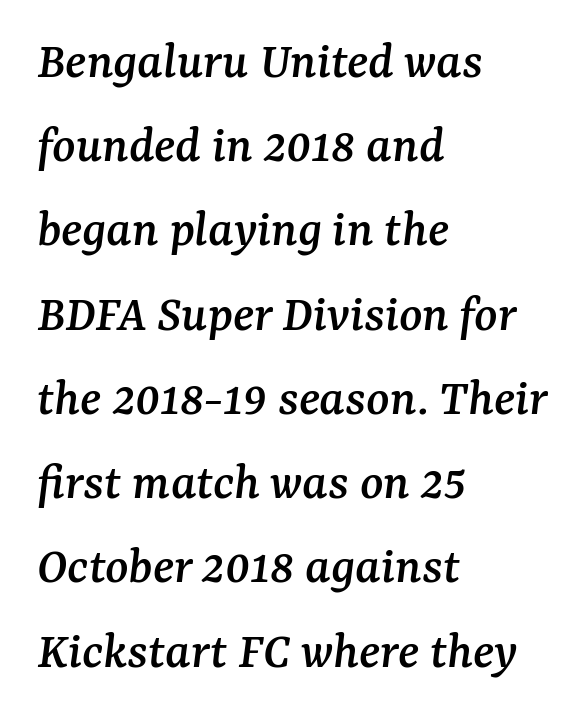
The passage shown is not underscored anywhere. Is this a sans? No — the strokes have serifs. These lines are rendered in a variable-pitch font. Normally led — the rows are evenly, conventionally spaced. Designer's note — italics engaged. The text block is weighted toward the left margin, trailing off unevenly rightward.
